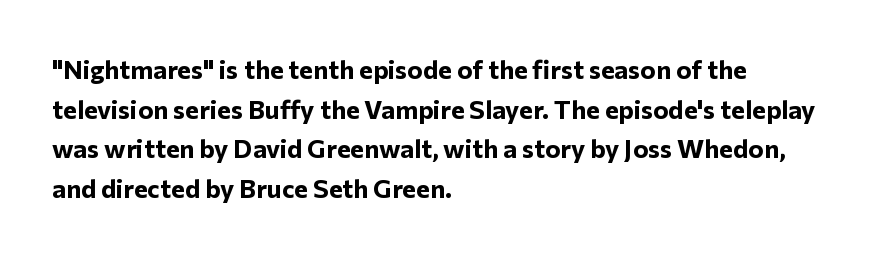
Q: Is the text bold? A: Yes.
Q: Is the text italic (slanted)? A: No, it is upright.
Q: Is the text underlined? A: No.
Q: How is the paragraph aligned? A: Left-aligned.
Q: Is the spacing between letters normal or unusually wide? A: Normal.
Q: Is the spacing between lines tight, normal or loose? A: Normal.
